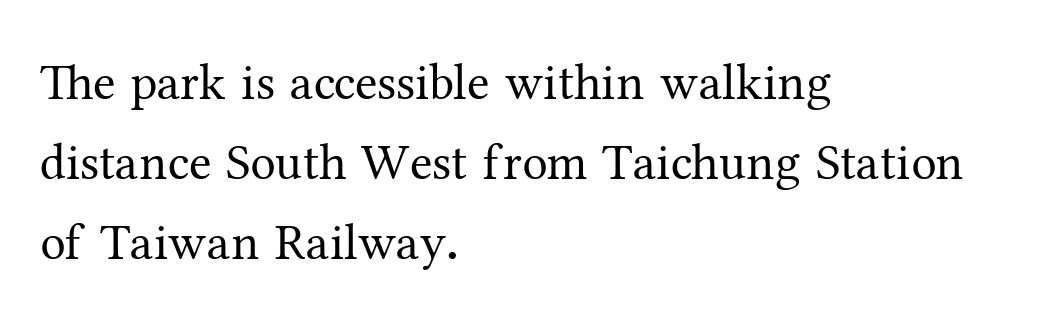
The image shows 51 px regular-weight serif type, upright; set left-aligned, normal line spacing (1.57x), normal letter spacing, not underlined; medium stroke contrast and a medium x-height.
